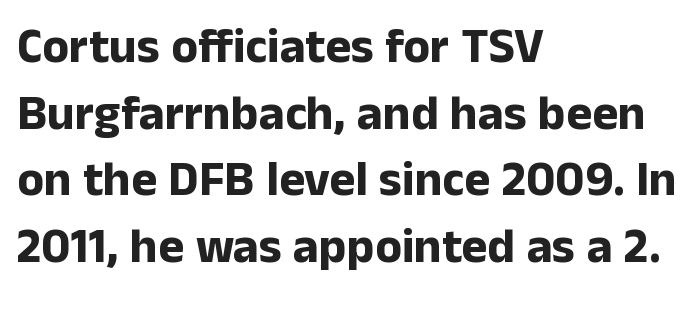
The image shows 49 px bold sans-serif type, upright; set left-aligned, normal line spacing (1.36x), normal letter spacing, not underlined; low stroke contrast and a medium x-height.
